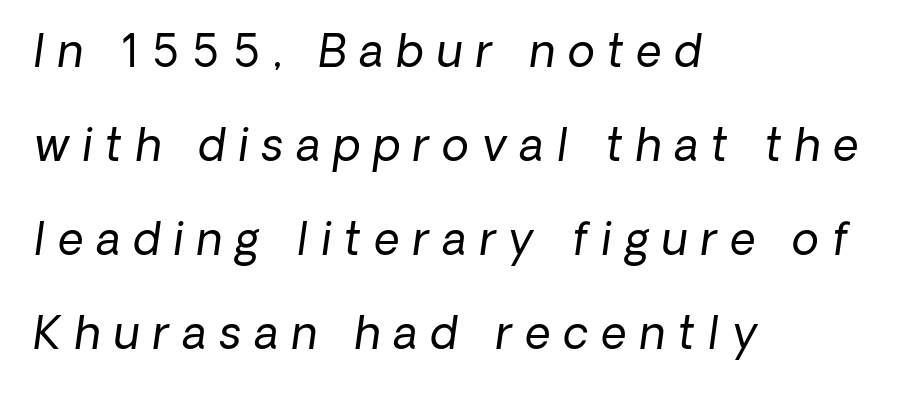
The image shows 44 px regular-weight sans-serif type; set left-aligned, loose line spacing (2.14x), unusually wide letter spacing (+0.3 em), not underlined; low stroke contrast and a medium x-height.
